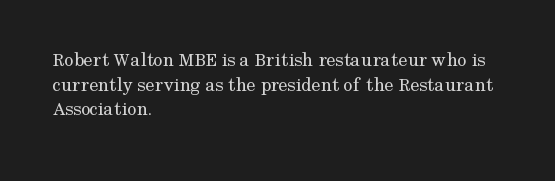
Q: Is the text bold? A: No.
Q: Is the text italic (slanted)? A: No, it is upright.
Q: Is the text underlined? A: No.
Q: How is the paragraph aligned? A: Left-aligned.
Q: Is the spacing between letters normal or unusually wide? A: Normal.
